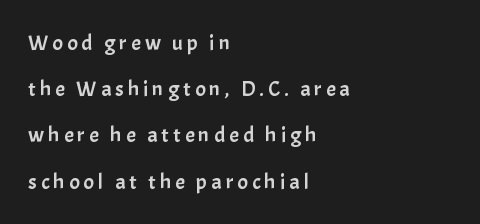
The passage shown is not underscored anywhere. Horizontally, the lines are justified to the leading edge only. A great deal of white space separates one row of letters from the next. A typesetter would mark this as roman, not italic.
